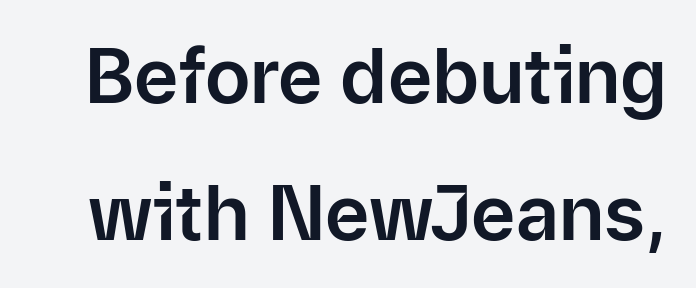
Type style note: lacks serifs. These lines keep a tight, regular rhythm from letter to letter. Proportional: the letters do not fall into vertical columns. Every stem runs plumb, perpendicular to the baseline. The specimen omits any rule beneath the text block's lines.
